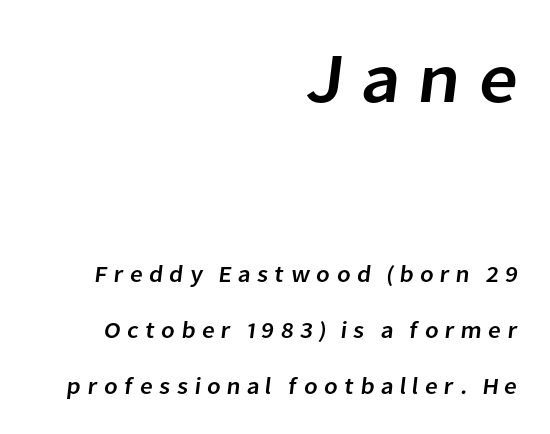
The image shows 70 px sans-serif type; set right-aligned, loose line spacing (2.43x), unusually wide letter spacing (+0.25 em), not underlined; the first (top) block is 3.04x larger; low stroke contrast and a medium x-height.
